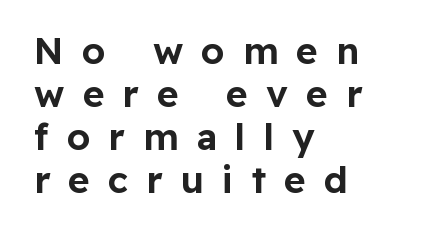
{"serif": "no", "italic": "no", "width": "normal", "stroke_contrast": "low", "x_height": "medium", "monospaced": "no", "underline": "no", "align": "left", "line_spacing_ratio": 1.16, "letter_spacing": "wide", "letter_spacing_em": 0.49, "glyph_px": 37}
